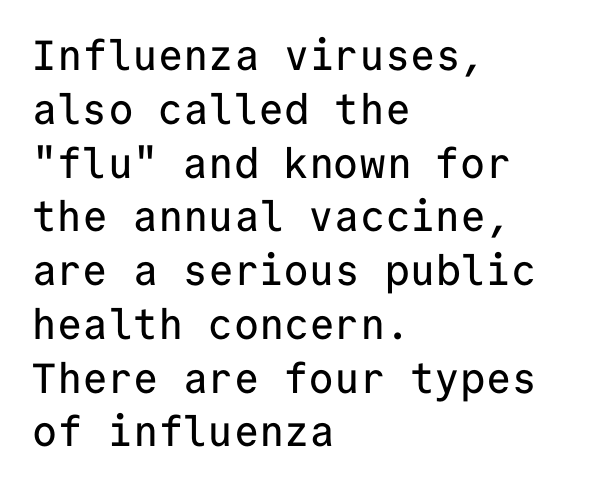
{"serif": "no", "italic": "no", "width": "normal", "stroke_contrast": "low", "x_height": "medium", "monospaced": "yes", "underline": "no", "align": "left", "line_spacing": "normal", "line_spacing_ratio": 1.28, "letter_spacing": "normal", "letter_spacing_em": 0.0, "glyph_px": 42}
